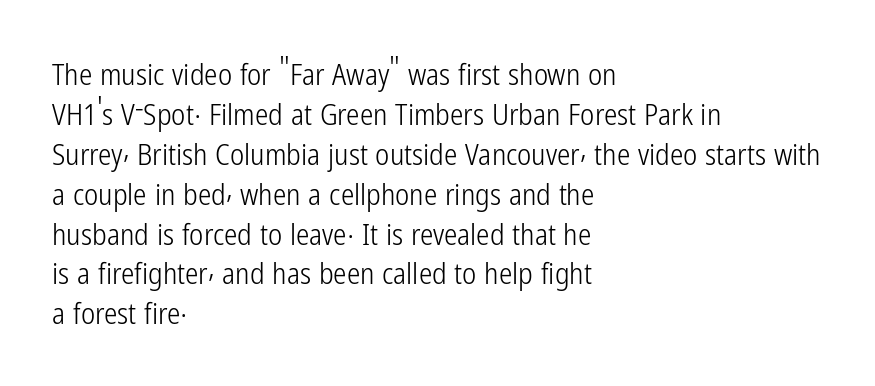
{"serif": "no", "italic": "no", "bold": "no", "weight": "light", "width": "condensed", "stroke_contrast": "low", "x_height": "medium", "monospaced": "no", "underline": "no", "align": "left", "line_spacing": "normal", "line_spacing_ratio": 1.33, "letter_spacing": "normal", "letter_spacing_em": 0.0, "glyph_px": 30}
